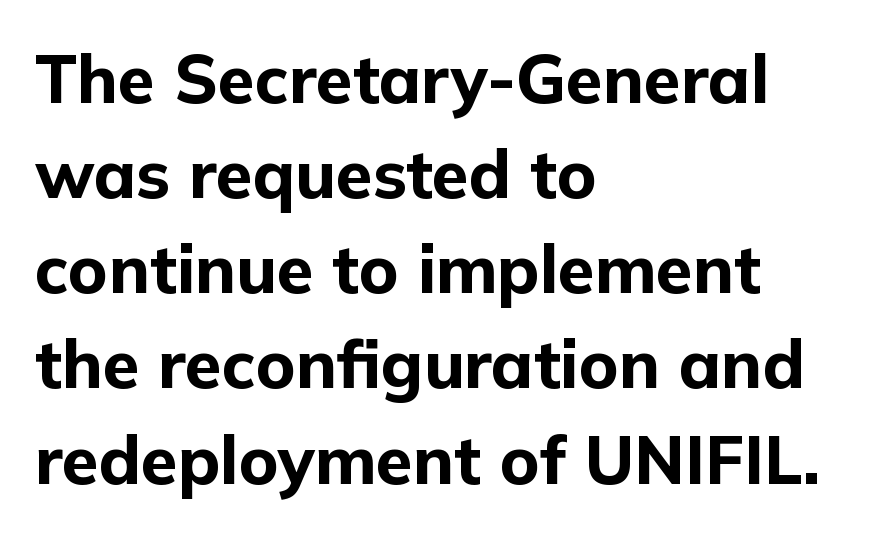
No extra tracking has been applied to these lines. Plain, unruled lines of type. The type family on display is of the sans-serif kind. Whoever set this chose a conventional vertical rhythm. This rendering uses left alignment, leaving the right contour irregular.
